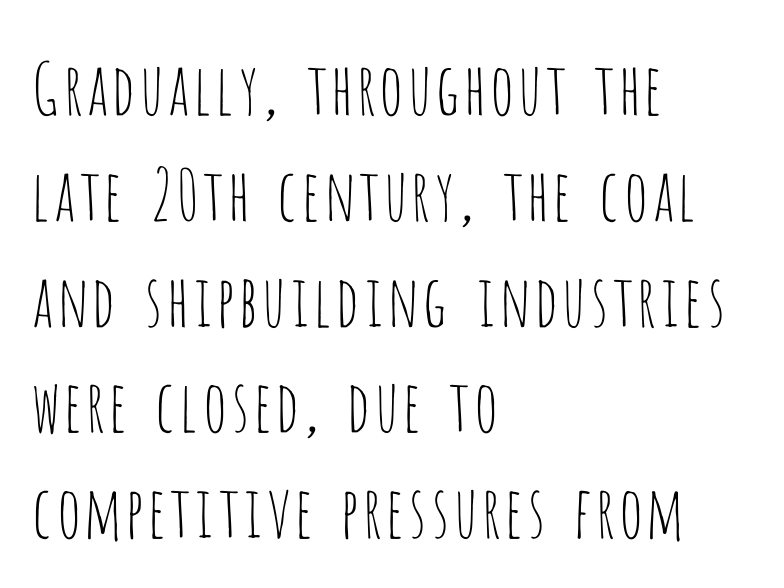
Q: Is the text bold? A: No.
Q: Is the text italic (slanted)? A: No, it is upright.
Q: Is the typeface a serif or a sans-serif typeface? A: Sans-serif.
Q: Is the text underlined? A: No.
Q: How is the paragraph aligned? A: Left-aligned.
Q: Is the spacing between letters normal or unusually wide? A: Normal.
Q: Is the spacing between lines tight, normal or loose? A: Normal.
Q: Width (condensed, normal, or wide)? A: Condensed.
Q: Stroke contrast? A: Low.
Q: x-height? A: Large.
Q: Monospaced? A: No.
